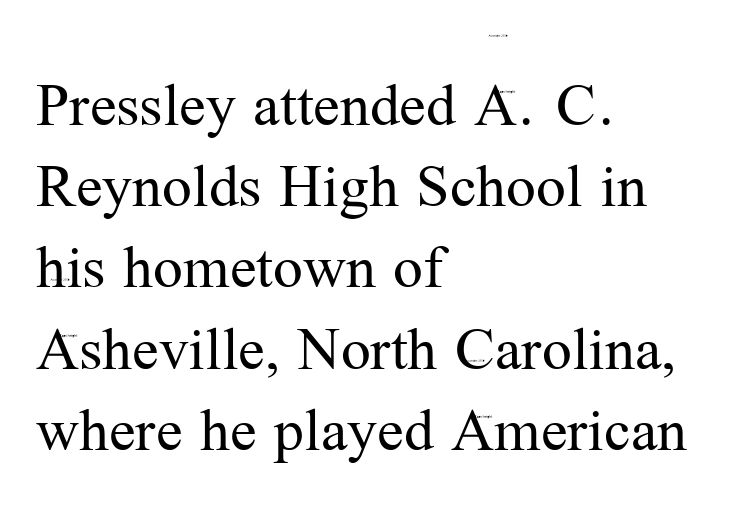
Q: Is the text bold? A: No.
Q: Is the text italic (slanted)? A: No, it is upright.
Q: Is the typeface a serif or a sans-serif typeface? A: Serif.
Q: Is the text underlined? A: No.
Q: How is the paragraph aligned? A: Left-aligned.
Q: Is the spacing between letters normal or unusually wide? A: Normal.
Q: Width (condensed, normal, or wide)? A: Normal.
Q: Stroke contrast? A: Medium.
Q: x-height? A: Medium.
Q: Monospaced? A: No.
